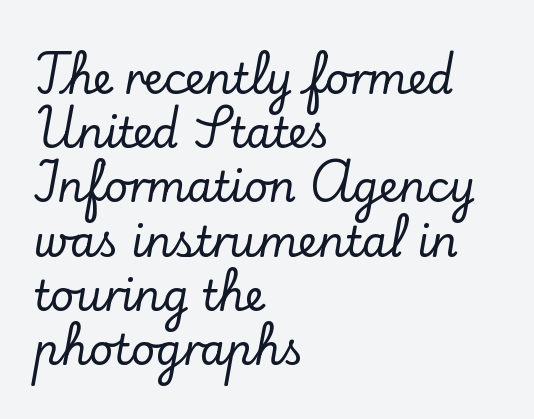
{"serif": "yes", "width": "normal", "stroke_contrast": "low", "x_height": "small", "monospaced": "no", "underline": "no", "align": "left", "line_spacing": "normal", "line_spacing_ratio": 1.29, "letter_spacing": "normal", "letter_spacing_em": 0.0, "glyph_px": 42}
